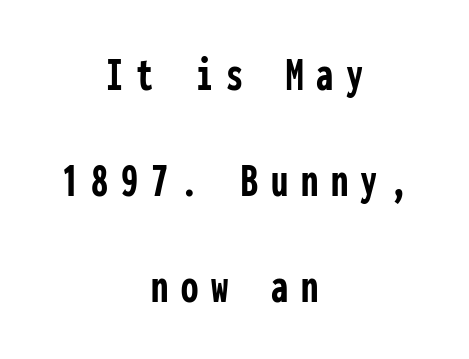
Q: Is the text bold? A: Yes.
Q: Is the text italic (slanted)? A: No, it is upright.
Q: Is the typeface a serif or a sans-serif typeface? A: Sans-serif.
Q: Is the text underlined? A: No.
Q: How is the paragraph aligned? A: Centered.
Q: Is the spacing between letters normal or unusually wide? A: Unusually wide.
Q: Is the spacing between lines tight, normal or loose? A: Loose.
Q: Width (condensed, normal, or wide)? A: Condensed.
Q: Stroke contrast? A: Low.
Q: x-height? A: Medium.
Q: Monospaced? A: Yes.
